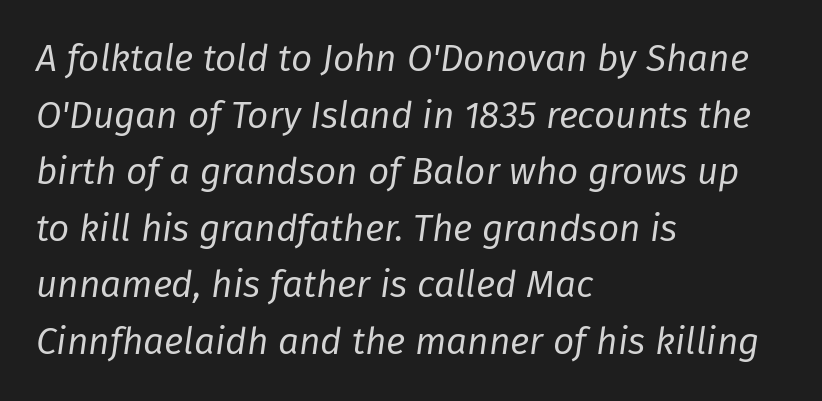
The font is comparable to plain body text, perhaps lighter. Teacher's note: observe the even left margin — that is flush-left alignment. Honestly, the letter spacing is just normal — you wouldn't notice it. Interline gaps are of average width in this sample.
